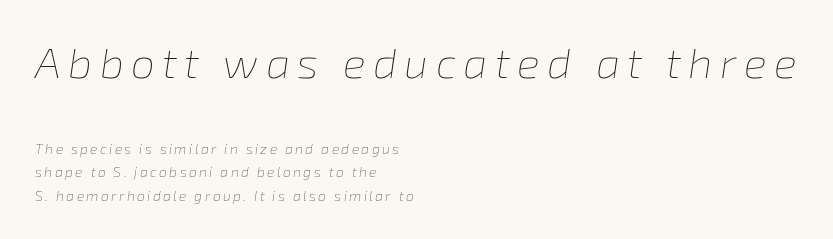
Heaviness? Minimal to ordinary, like unemphasized prose. Just letters on the line, the space beneath them empty. When letters slant like this, we call the style italic. Is this a fixed-width face? No — the glyphs have proportional, varying widths. Between these two stacked blocks, the higher one wins on size. The line-height multiplier appears to be the usual default.
